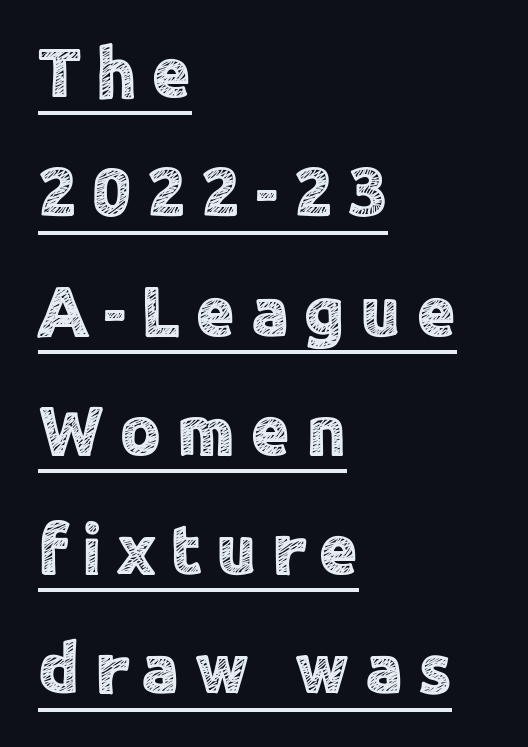
Q: Is the text italic (slanted)? A: No, it is upright.
Q: Is the typeface a serif or a sans-serif typeface? A: Sans-serif.
Q: Is the text underlined? A: Yes.
Q: How is the paragraph aligned? A: Left-aligned.
Q: Is the spacing between letters normal or unusually wide? A: Unusually wide.
Q: Is the spacing between lines tight, normal or loose? A: Normal.
Q: Width (condensed, normal, or wide)? A: Normal.
Q: x-height? A: Medium.
Q: Monospaced? A: No.
